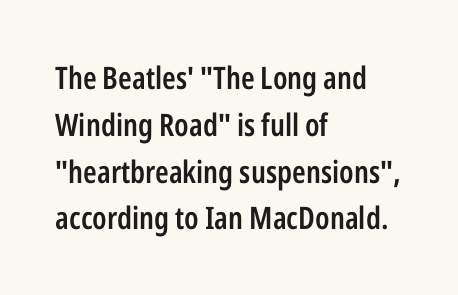
{"serif": "no", "italic": "no", "bold": "semi", "weight": "semibold", "width": "condensed", "stroke_contrast": "low", "x_height": "medium", "monospaced": "no", "underline": "no", "align": "left", "line_spacing": "normal", "line_spacing_ratio": 1.51, "letter_spacing": "normal", "letter_spacing_em": 0.0, "glyph_px": 31}
